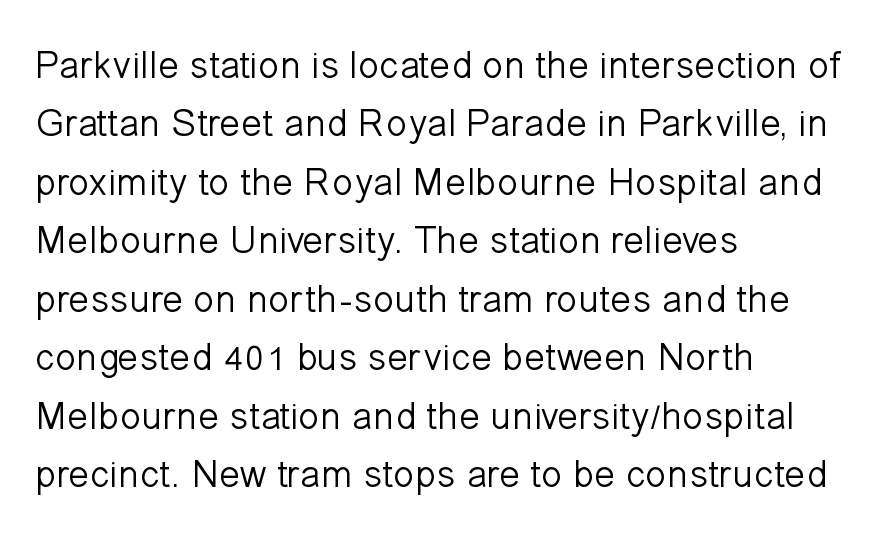
Q: Is the text bold? A: No.
Q: Is the text italic (slanted)? A: No, it is upright.
Q: Is the typeface a serif or a sans-serif typeface? A: Sans-serif.
Q: Is the text underlined? A: No.
Q: How is the paragraph aligned? A: Left-aligned.
Q: Is the spacing between letters normal or unusually wide? A: Normal.
Q: Is the spacing between lines tight, normal or loose? A: Normal.
Q: Width (condensed, normal, or wide)? A: Normal.
Q: Stroke contrast? A: Low.
Q: x-height? A: Medium.
Q: Monospaced? A: No.
